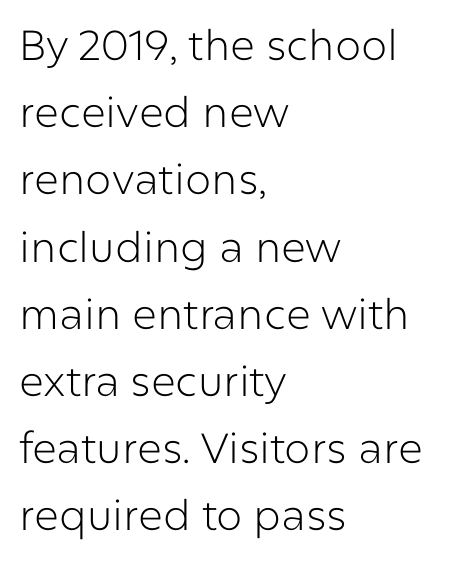
Look at the bottom of the vertical strokes: they stop flat, with no serifs. Heft: none added — not bold. Vertically, the passage feels balanced, rows spaced as you'd expect. Descender tails drop into unmarked territory.
